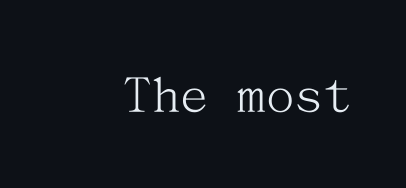
The image shows 57 px light serif type, upright; set normal letter spacing, not underlined; medium stroke contrast and a medium x-height.
